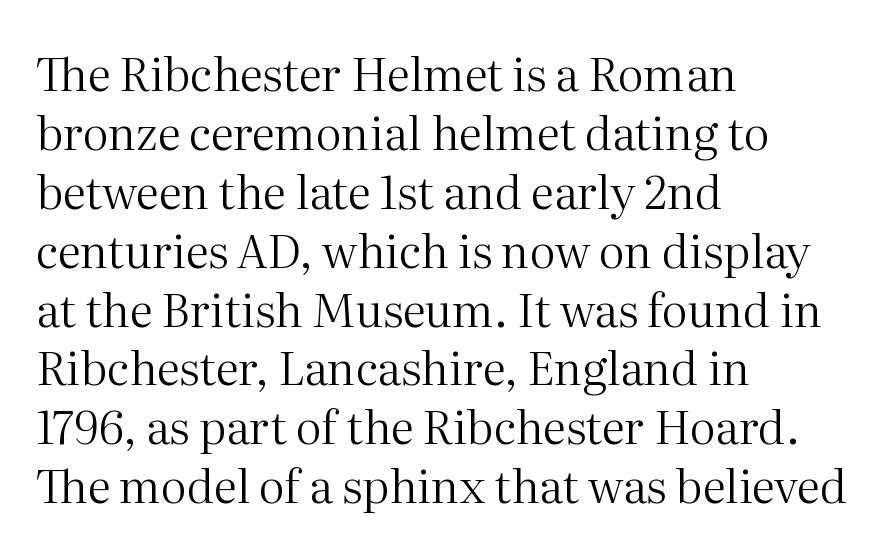
Q: Is the text bold? A: No.
Q: Is the text italic (slanted)? A: No, it is upright.
Q: Is the typeface a serif or a sans-serif typeface? A: Serif.
Q: Is the text underlined? A: No.
Q: How is the paragraph aligned? A: Left-aligned.
Q: Is the spacing between letters normal or unusually wide? A: Normal.
Q: Is the spacing between lines tight, normal or loose? A: Normal.
Q: Width (condensed, normal, or wide)? A: Normal.
Q: Stroke contrast? A: Medium.
Q: x-height? A: Medium.
Q: Monospaced? A: No.
